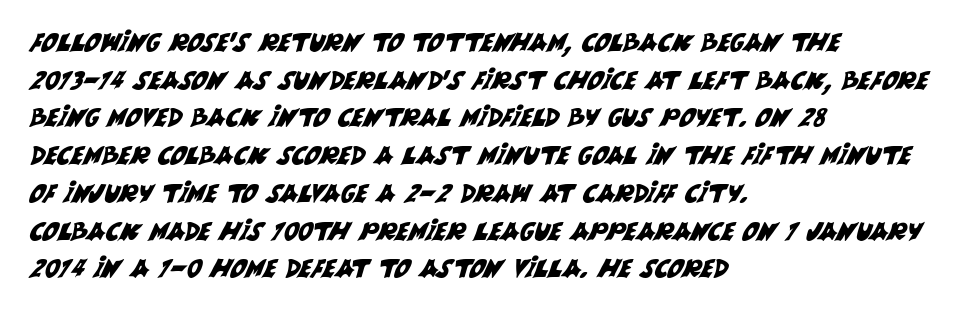
Q: Is the text underlined? A: No.
Q: How is the paragraph aligned? A: Left-aligned.
Q: Is the spacing between letters normal or unusually wide? A: Normal.
Q: Is the spacing between lines tight, normal or loose? A: Normal.
